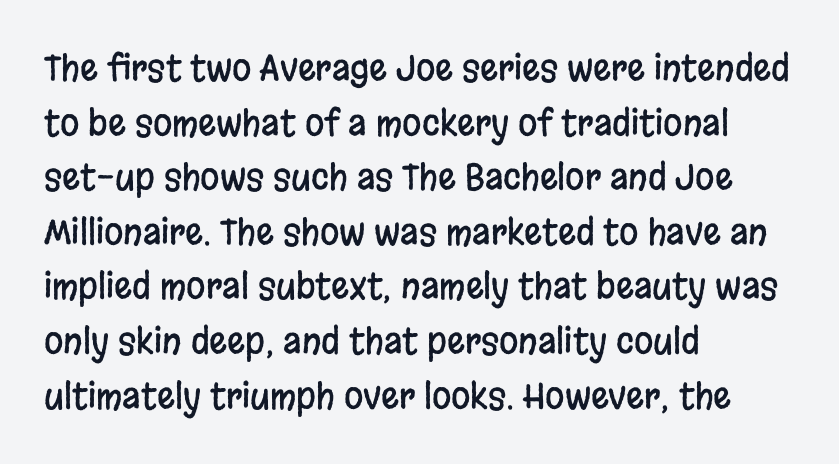
The image shows 35 px condensed sans-serif type, upright; set left-aligned, normal line spacing (1.56x), normal letter spacing, not underlined; low stroke contrast and a large x-height.
